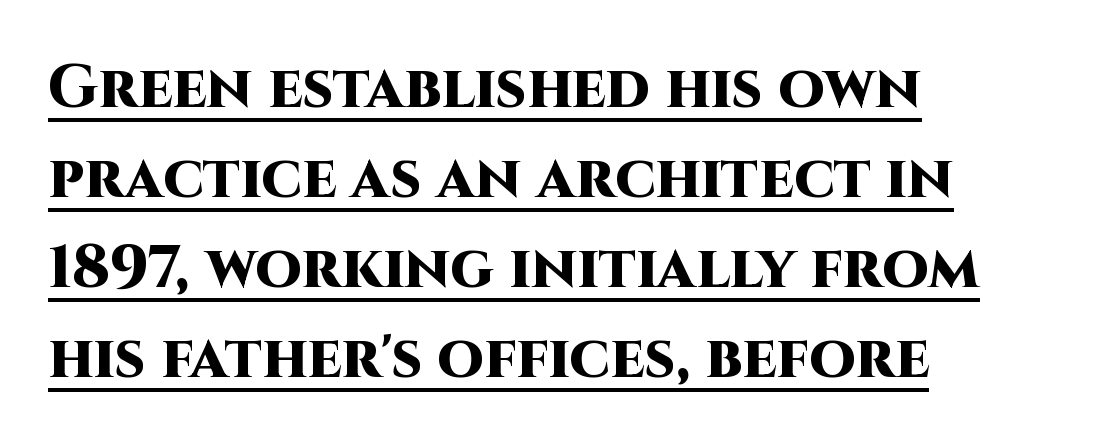
{"serif": "no", "italic": "no", "bold": "yes", "weight": "heavy", "width": "normal", "stroke_contrast": "high", "x_height": "large", "monospaced": "no", "underline": "yes", "align": "left", "line_spacing": "normal", "line_spacing_ratio": 1.5, "letter_spacing": "normal", "letter_spacing_em": 0.0, "glyph_px": 60}
